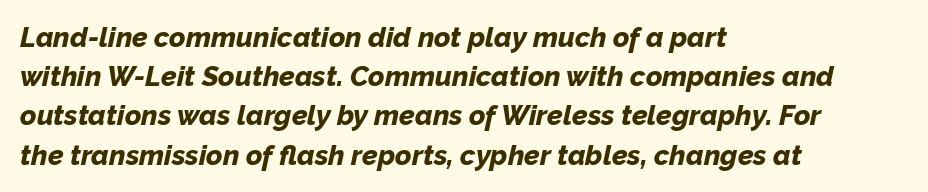
The passage shown has conventional tracking throughout. Is the type bold? Yes — the strokes are clearly thick and heavy. Evenly set lines give the paragraph a standard silhouette. These lines are set flush left with a ragged right edge.
